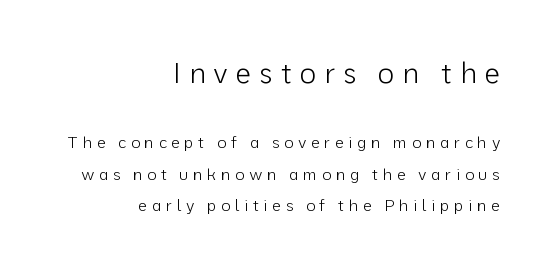
Teacher's note: observe the even right margin — that is flush-right alignment. Rendered with straight, roman letterforms. The string is rendered with underlining switched off. You could not count columns in this text — the font is proportionally spaced.
